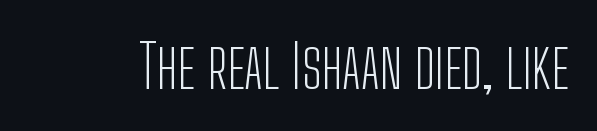
{"serif": "no", "italic": "no", "bold": "no", "weight": "light", "width": "condensed", "stroke_contrast": "low", "x_height": "medium", "monospaced": "no", "underline": "no", "letter_spacing": "normal", "letter_spacing_em": 0.0, "glyph_px": 60}
